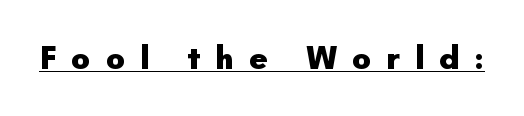
Q: Is the text bold? A: Yes.
Q: Is the text italic (slanted)? A: No, it is upright.
Q: Is the typeface a serif or a sans-serif typeface? A: Sans-serif.
Q: Is the text underlined? A: Yes.
Q: Is the spacing between letters normal or unusually wide? A: Unusually wide.
Q: Width (condensed, normal, or wide)? A: Normal.
Q: Stroke contrast? A: Low.
Q: x-height? A: Small.
Q: Monospaced? A: No.
